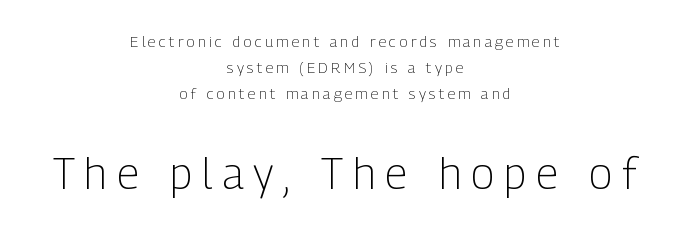
Q: Is the text bold? A: No.
Q: Is the text italic (slanted)? A: No, it is upright.
Q: Is the typeface a serif or a sans-serif typeface? A: Sans-serif.
Q: Is the text underlined? A: No.
Q: How is the paragraph aligned? A: Centered.
Q: Is the spacing between letters normal or unusually wide? A: Unusually wide.
Q: Which block of text is set in a larger size, the first (top) or the second (bottom)? A: The second (bottom) one.
Q: Width (condensed, normal, or wide)? A: Condensed.
Q: Stroke contrast? A: Low.
Q: x-height? A: Medium.
Q: Monospaced? A: No.
